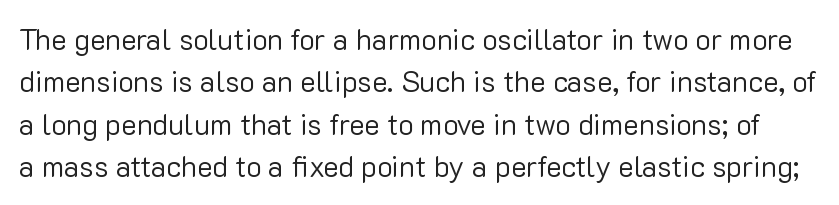
{"serif": "no", "italic": "no", "bold": "no", "weight": "regular", "width": "normal", "stroke_contrast": "low", "x_height": "medium", "monospaced": "no", "underline": "no", "line_spacing": "normal", "line_spacing_ratio": 1.46, "letter_spacing": "normal", "letter_spacing_em": 0.0, "glyph_px": 29}
